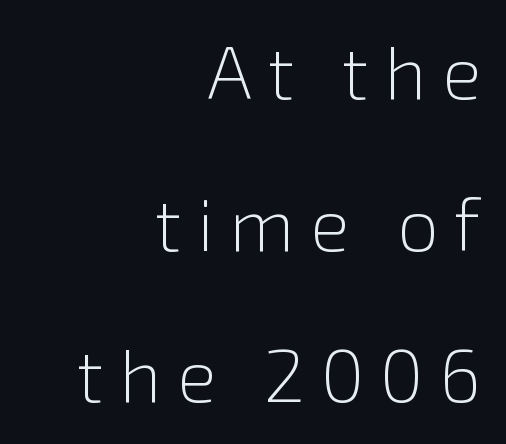
The image shows 74 px light sans-serif type, upright; set right-aligned, loose line spacing (2.05x), unusually wide letter spacing (+0.21 em), not underlined; a medium x-height.
